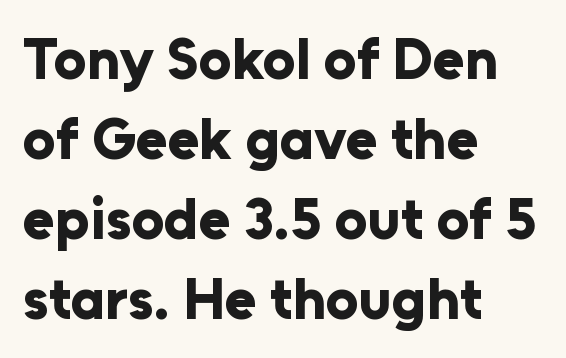
The ragged edge is on the right, which tells us the setting is flush left. Vertically, the passage feels balanced, rows spaced as you'd expect. Students, this is bold: see how much ink each stroke carries. Glance below the letters and you will spot only blank space. Tracking value appears to be zero — textbook default spacing. Think of a printed novel: that variable character pitch is what you see here.
